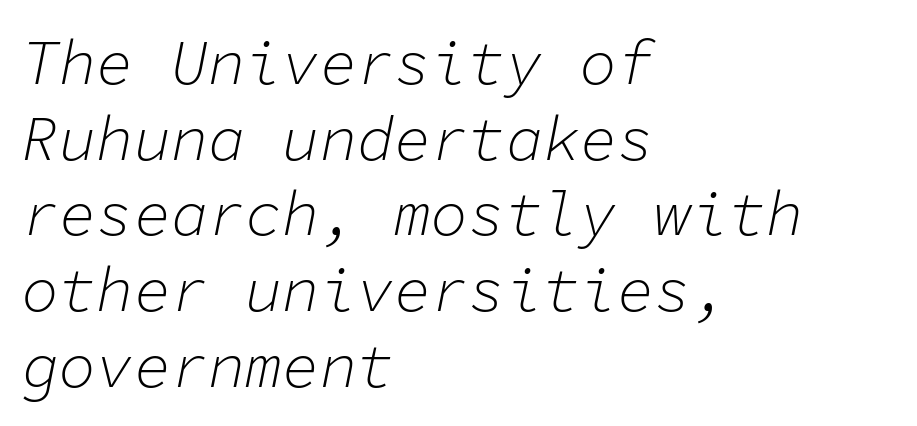
The image shows 62 px light type, italic (leaning right), monospaced; set left-aligned, line spacing 1.22x, normal letter spacing, not underlined; low stroke contrast and a medium x-height.
